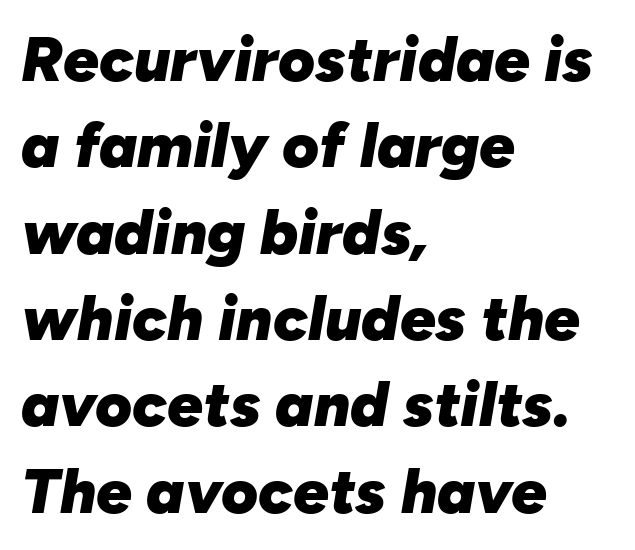
Q: Is the text bold? A: Yes.
Q: Is the text italic (slanted)? A: Yes, it leans right by about 10 degrees.
Q: Is the text underlined? A: No.
Q: How is the paragraph aligned? A: Left-aligned.
Q: Is the spacing between letters normal or unusually wide? A: Normal.
Q: Is the spacing between lines tight, normal or loose? A: Normal.
Q: Width (condensed, normal, or wide)? A: Normal.
Q: Stroke contrast? A: Low.
Q: x-height? A: Medium.
Q: Monospaced? A: No.
